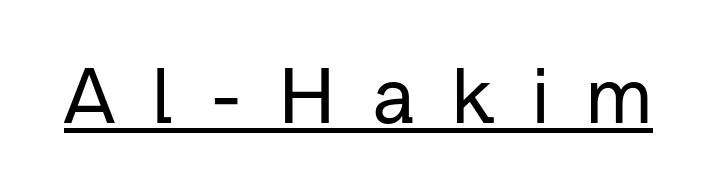
Q: Is the text italic (slanted)? A: No, it is upright.
Q: Is the typeface a serif or a sans-serif typeface? A: Sans-serif.
Q: Is the text underlined? A: Yes.
Q: Is the spacing between letters normal or unusually wide? A: Unusually wide.
Q: Width (condensed, normal, or wide)? A: Normal.
Q: Stroke contrast? A: Low.
Q: x-height? A: Medium.
Q: Monospaced? A: No.
